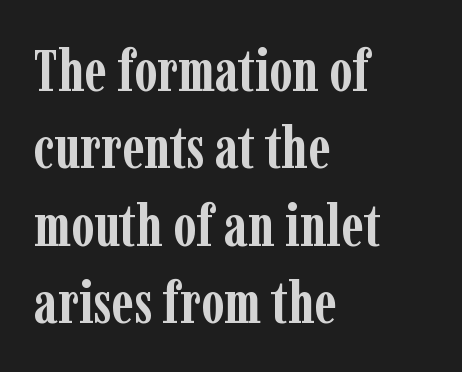
{"serif": "yes", "italic": "no", "bold": "yes", "weight": "semibold", "width": "condensed", "stroke_contrast": "low", "x_height": "medium", "monospaced": "no", "underline": "no", "align": "left", "line_spacing": "normal", "line_spacing_ratio": 1.31, "letter_spacing": "normal", "letter_spacing_em": 0.0, "glyph_px": 59}
